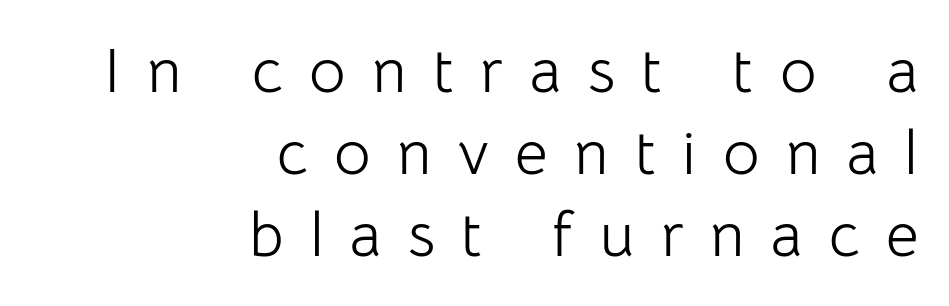
Q: Is the text bold? A: No.
Q: Is the text italic (slanted)? A: No, it is upright.
Q: Is the typeface a serif or a sans-serif typeface? A: Sans-serif.
Q: Is the text underlined? A: No.
Q: How is the paragraph aligned? A: Right-aligned.
Q: Is the spacing between letters normal or unusually wide? A: Unusually wide.
Q: Is the spacing between lines tight, normal or loose? A: Normal.
Q: Width (condensed, normal, or wide)? A: Normal.
Q: Stroke contrast? A: Low.
Q: x-height? A: Medium.
Q: Monospaced? A: No.
